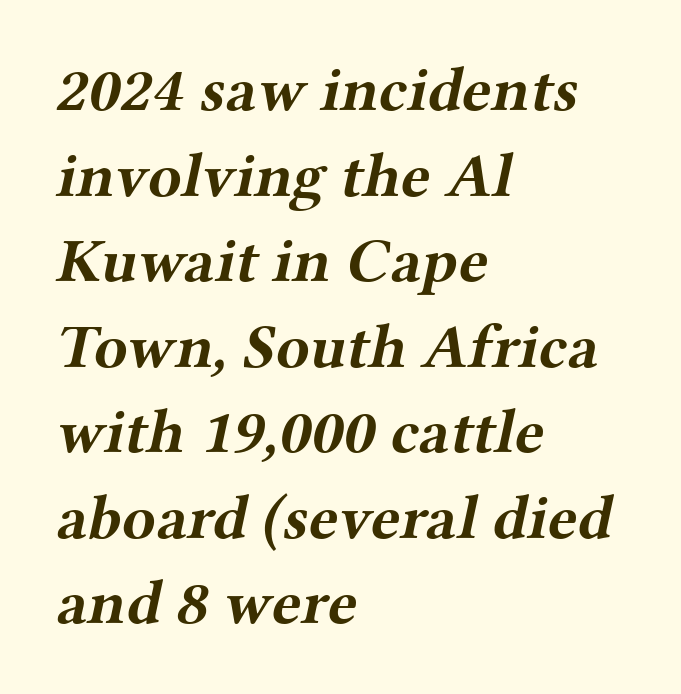
{"serif": "yes", "bold": "yes", "weight": "bold", "width": "wide", "stroke_contrast": "medium", "x_height": "medium", "monospaced": "no", "underline": "no", "align": "left", "line_spacing": "normal", "line_spacing_ratio": 1.38, "letter_spacing": "normal", "letter_spacing_em": 0.0, "glyph_px": 62}
